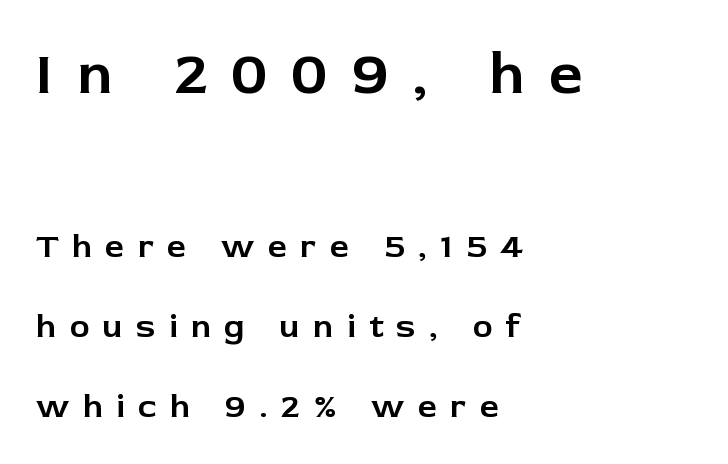
{"serif": "no", "italic": "no", "width": "normal", "stroke_contrast": "low", "x_height": "medium", "monospaced": "no", "underline": "no", "align": "left", "line_spacing": "loose", "line_spacing_ratio": 2.35, "letter_spacing": "wide", "letter_spacing_em": 0.39, "larger_block": "first", "size_ratio": 1.76, "glyph_px": 60}
